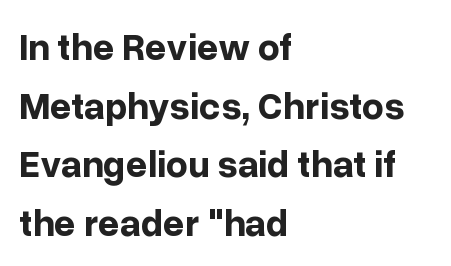
Q: Is the text bold? A: Yes.
Q: Is the text italic (slanted)? A: No, it is upright.
Q: Is the typeface a serif or a sans-serif typeface? A: Sans-serif.
Q: Is the text underlined? A: No.
Q: How is the paragraph aligned? A: Left-aligned.
Q: Is the spacing between letters normal or unusually wide? A: Normal.
Q: Is the spacing between lines tight, normal or loose? A: Normal.
Q: Width (condensed, normal, or wide)? A: Normal.
Q: Stroke contrast? A: Low.
Q: x-height? A: Medium.
Q: Monospaced? A: No.
